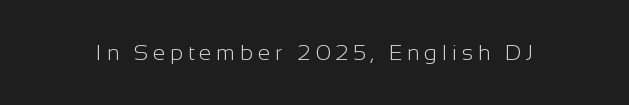
Q: Is the text bold? A: No.
Q: Is the text italic (slanted)? A: No, it is upright.
Q: Is the text underlined? A: No.
Q: Is the spacing between letters normal or unusually wide? A: Unusually wide.
